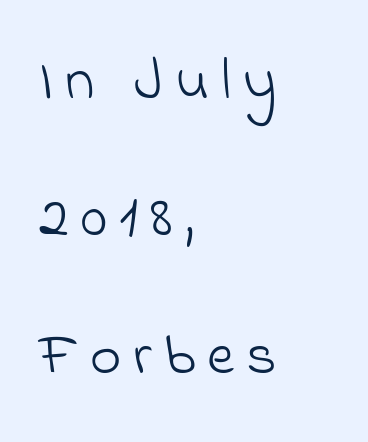
The image shows 60 px light sans-serif type; set left-aligned, loose line spacing (2.29x), unusually wide letter spacing (+0.2 em), not underlined; low stroke contrast and a small x-height.
